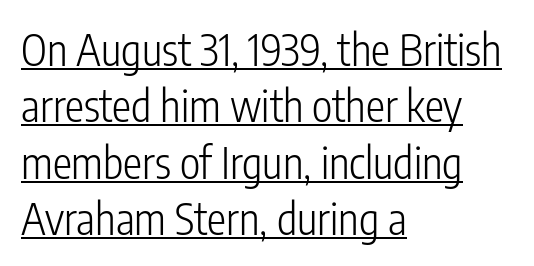
{"serif": "no", "italic": "no", "bold": "no", "weight": "light", "width": "condensed", "stroke_contrast": "low", "x_height": "medium", "monospaced": "no", "underline": "yes", "align": "left", "line_spacing": "normal", "line_spacing_ratio": 1.31, "letter_spacing": "normal", "letter_spacing_em": 0.0, "glyph_px": 43}
